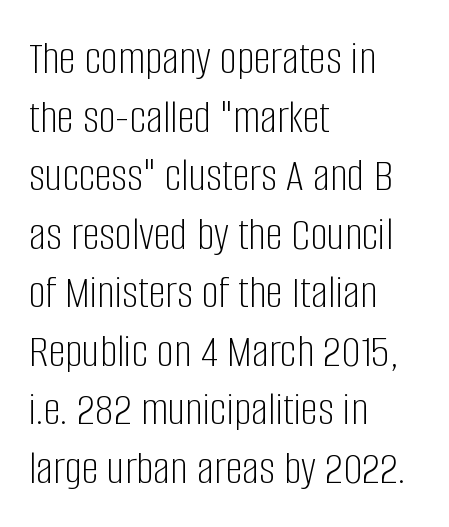
The image shows 48 px light, condensed sans-serif type, upright; set left-aligned, line spacing 1.22x, normal letter spacing, not underlined; low stroke contrast and a large x-height.
